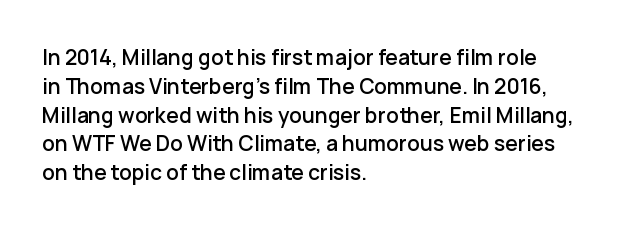
Q: Is the text italic (slanted)? A: No, it is upright.
Q: Is the text underlined? A: No.
Q: How is the paragraph aligned? A: Left-aligned.
Q: Is the spacing between letters normal or unusually wide? A: Normal.
Q: Is the spacing between lines tight, normal or loose? A: Normal.
